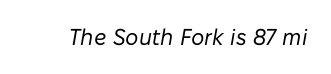
{"italic": "yes", "lean": "right", "slant_degrees": 10, "bold": "no", "underline": "no", "letter_spacing": "normal", "letter_spacing_em": 0.0, "glyph_px": 23}
